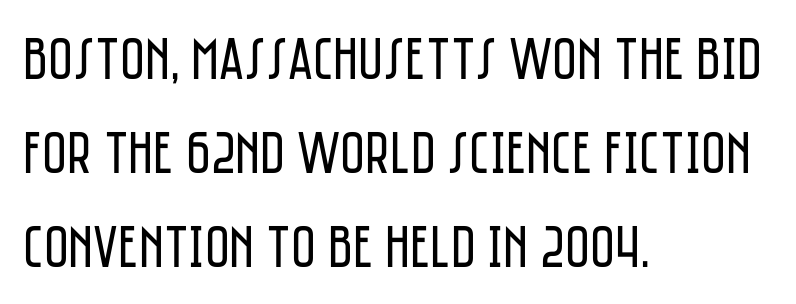
{"serif": "no", "italic": "no", "bold": "no", "weight": "regular", "width": "condensed", "stroke_contrast": "low", "x_height": "large", "monospaced": "no", "underline": "no", "align": "left", "line_spacing": "normal", "line_spacing_ratio": 1.57, "letter_spacing": "normal", "letter_spacing_em": 0.0, "glyph_px": 60}
